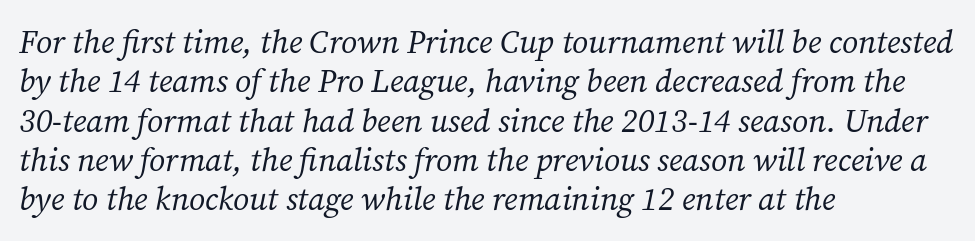
Q: Is the text bold? A: No.
Q: Is the text italic (slanted)? A: Yes, it leans right by about 12 degrees.
Q: Is the typeface a serif or a sans-serif typeface? A: Serif.
Q: Is the text underlined? A: No.
Q: How is the paragraph aligned? A: Left-aligned.
Q: Is the spacing between letters normal or unusually wide? A: Normal.
Q: Width (condensed, normal, or wide)? A: Normal.
Q: Stroke contrast? A: Medium.
Q: x-height? A: Medium.
Q: Monospaced? A: No.
